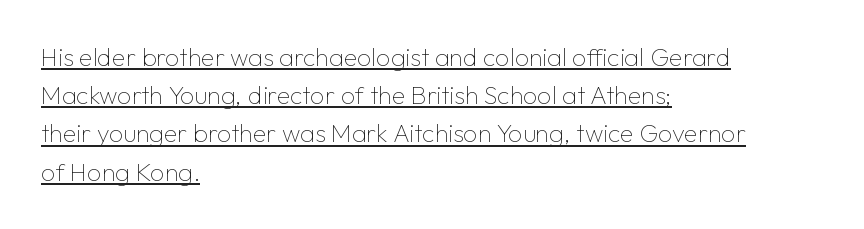
{"italic": "no", "bold": "no", "underline": "yes", "align": "left", "line_spacing": "normal", "line_spacing_ratio": 1.53, "letter_spacing": "normal", "letter_spacing_em": 0.0, "glyph_px": 25}
